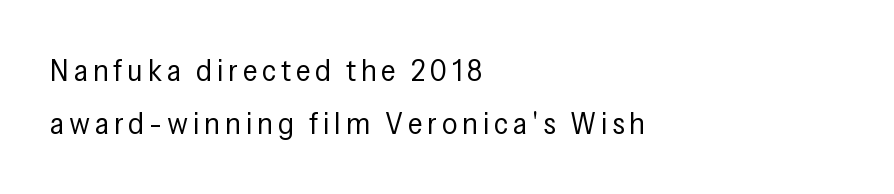
{"serif": "no", "italic": "no", "bold": "no", "weight": "regular", "width": "condensed", "stroke_contrast": "low", "x_height": "medium", "monospaced": "no", "underline": "no", "align": "left", "line_spacing_ratio": 1.72, "glyph_px": 31}
